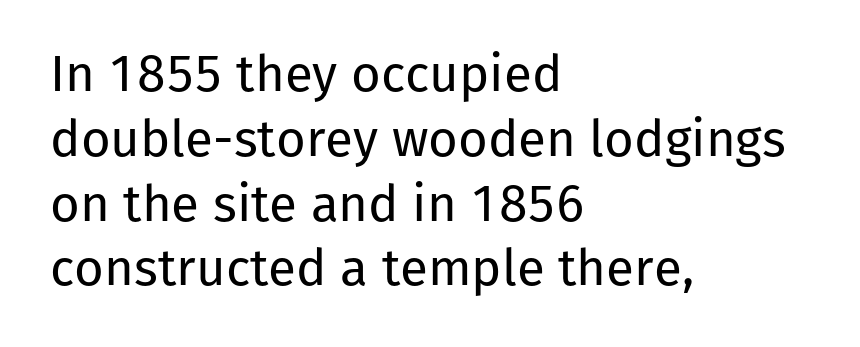
The rag falls on the right side of this text block. Heaviness? Minimal to ordinary, like unemphasized prose. This sample has the flowing, uneven cadence of proportional lettering. The string is rendered with underlining switched off. The designer left line spacing at the default. Italic: no, the glyphs are upright roman.
